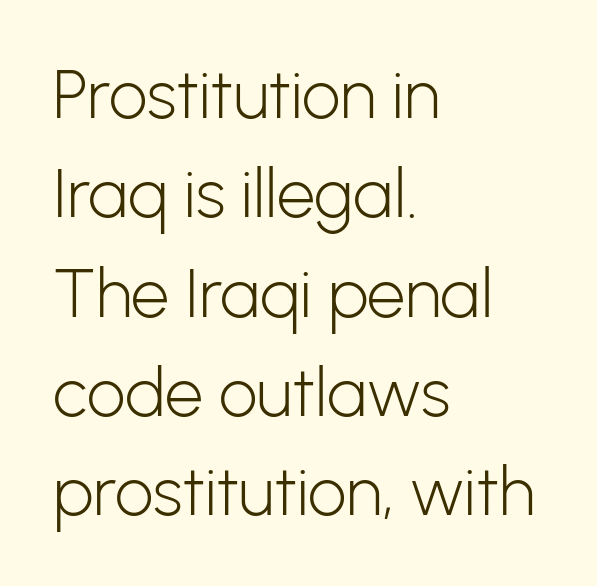
The passage shown has conventional tracking throughout. Is there any slant? The stems are plumb. Rule under the text: the space is simply empty. All the whitespace from short lines collects on the right.
